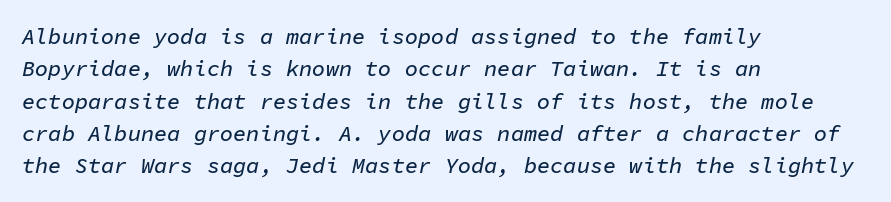
{"italic": "yes", "lean": "right", "slant_degrees": 11, "underline": "no", "align": "left", "line_spacing": "normal", "line_spacing_ratio": 1.47, "letter_spacing": "normal", "letter_spacing_em": 0.0, "glyph_px": 22}
